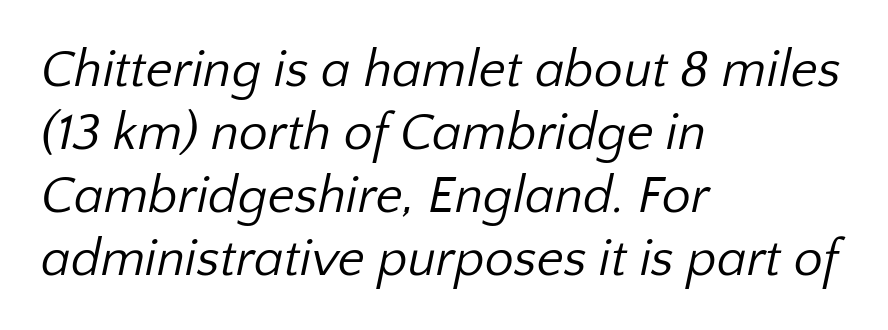
Q: Is the text bold? A: No.
Q: Is the typeface a serif or a sans-serif typeface? A: Sans-serif.
Q: Is the text underlined? A: No.
Q: How is the paragraph aligned? A: Left-aligned.
Q: Is the spacing between letters normal or unusually wide? A: Normal.
Q: Width (condensed, normal, or wide)? A: Normal.
Q: Stroke contrast? A: Low.
Q: x-height? A: Medium.
Q: Monospaced? A: No.
